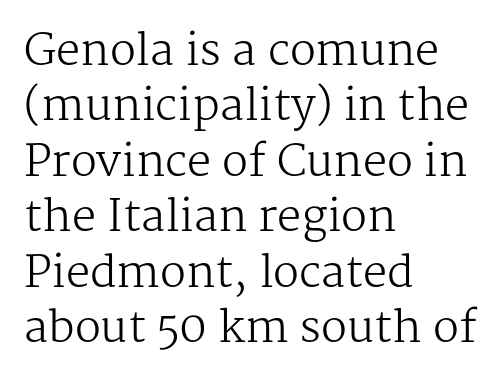
The image shows 43 px regular-weight serif type, upright; set left-aligned, normal line spacing (1.29x), normal letter spacing, not underlined; medium stroke contrast and a medium x-height.
